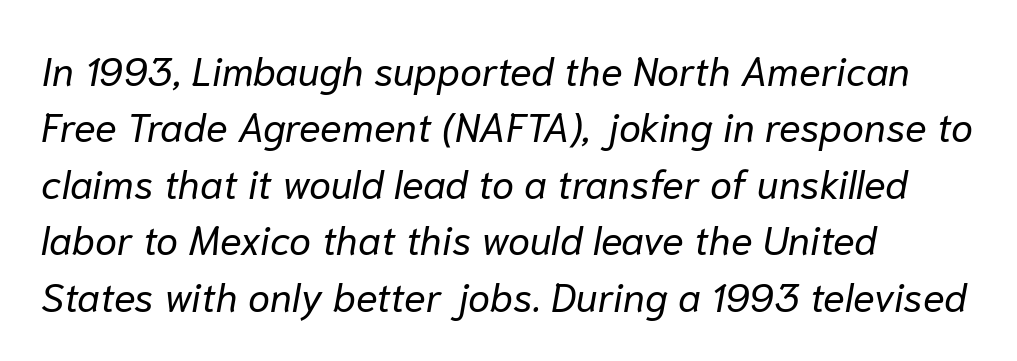
{"italic": "yes", "lean": "right", "slant_degrees": 10, "bold": "no", "weight": "regular", "width": "normal", "stroke_contrast": "low", "x_height": "medium", "monospaced": "no", "underline": "no", "align": "left", "line_spacing": "normal", "line_spacing_ratio": 1.41, "letter_spacing": "normal", "letter_spacing_em": 0.0, "glyph_px": 40}
